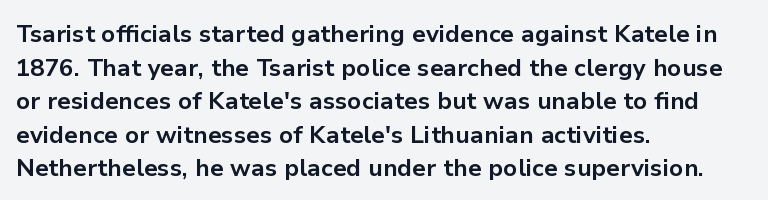
{"italic": "no", "bold": "yes", "underline": "no", "align": "left", "line_spacing": "normal", "line_spacing_ratio": 1.4, "letter_spacing": "normal", "letter_spacing_em": 0.0, "glyph_px": 24}
